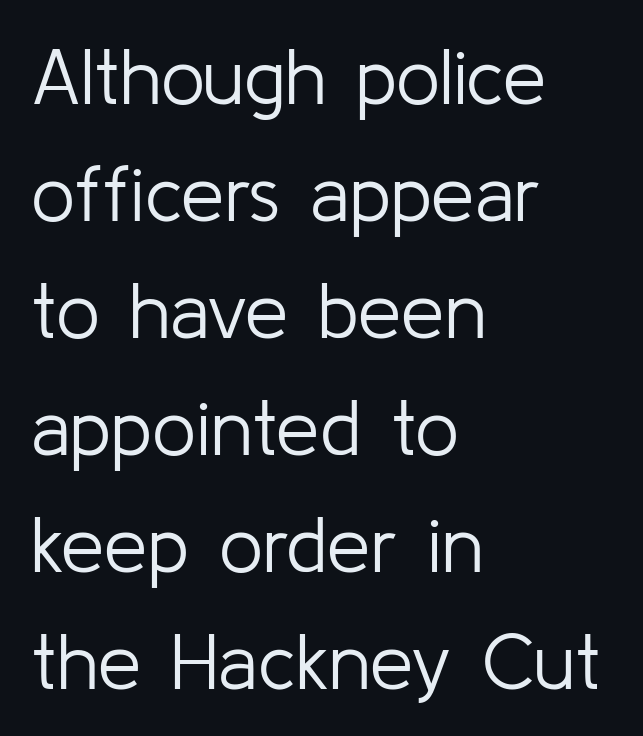
{"serif": "no", "italic": "no", "bold": "no", "weight": "light", "width": "normal", "stroke_contrast": "low", "x_height": "medium", "monospaced": "no", "underline": "no", "align": "left", "line_spacing": "normal", "line_spacing_ratio": 1.5, "letter_spacing": "normal", "letter_spacing_em": 0.0, "glyph_px": 78}
